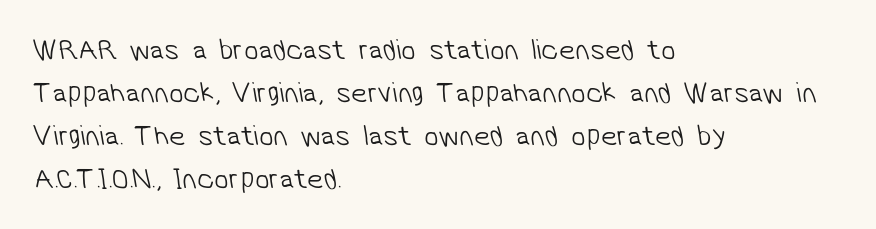
{"serif": "no", "bold": "no", "weight": "light", "width": "normal", "stroke_contrast": "low", "x_height": "medium", "monospaced": "no", "underline": "no", "align": "left", "line_spacing": "normal", "line_spacing_ratio": 1.48, "letter_spacing": "normal", "letter_spacing_em": 0.0, "glyph_px": 29}
